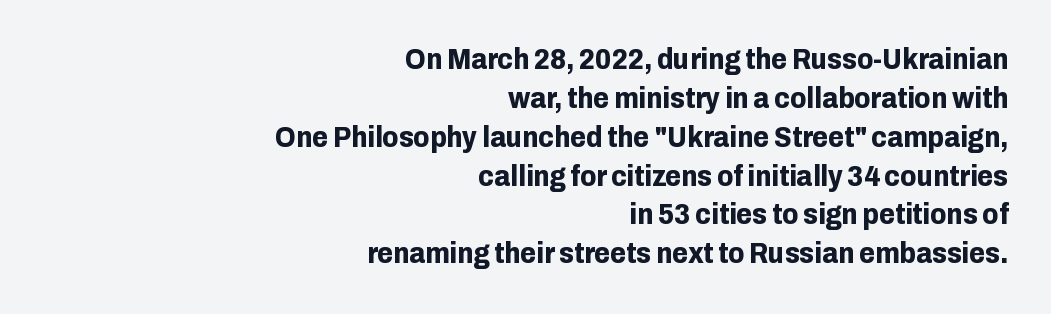
Heavy, bold letterforms. Compared with a flush-left layout, this one pins lines to the opposite, right side. Whoever set this chose a conventional vertical rhythm. The type is set solid horizontally, with unmodified tracking.
